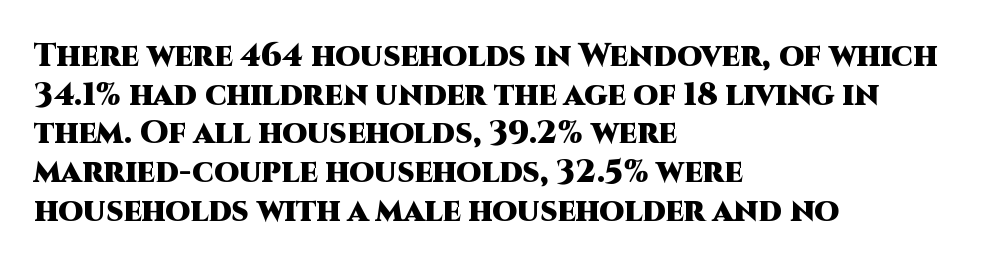
The letters advance in unequal steps, a hallmark of proportional type. Check where the strokes stop: nothing finishes them off — pure sans. No extra tracking has been applied to these lines. This sample uses an upright cut, with every glyph sitting square on the baseline.
